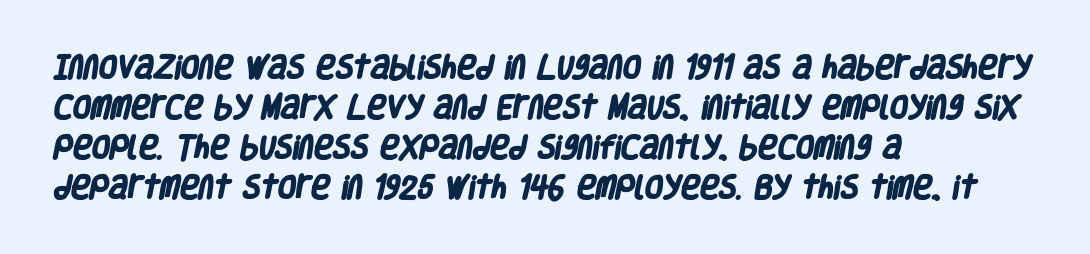
Q: Is the text bold? A: Yes.
Q: Is the text underlined? A: No.
Q: How is the paragraph aligned? A: Left-aligned.
Q: Is the spacing between letters normal or unusually wide? A: Normal.
Q: Is the spacing between lines tight, normal or loose? A: Normal.
